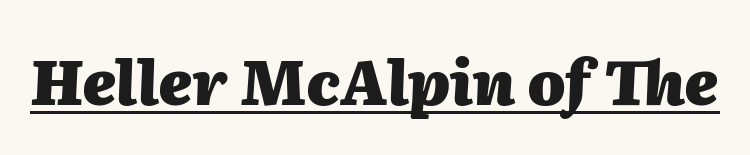
{"italic": "yes", "lean": "right", "slant_degrees": 2, "bold": "yes", "weight": "heavy", "width": "normal", "stroke_contrast": "medium", "x_height": "medium", "monospaced": "no", "underline": "yes", "letter_spacing": "normal", "letter_spacing_em": 0.0, "glyph_px": 61}
